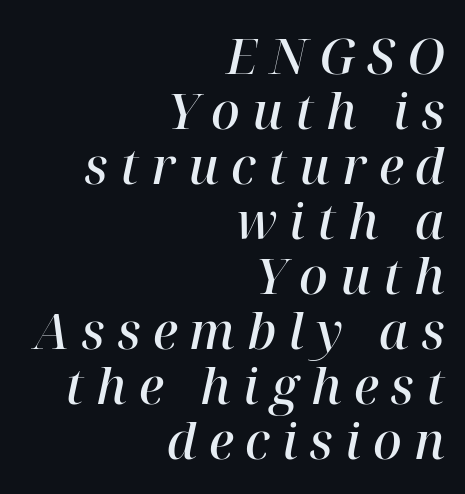
{"serif": "yes", "italic": "yes", "lean": "right", "slant_degrees": 12, "bold": "semi", "weight": "semibold", "width": "normal", "stroke_contrast": "high", "x_height": "medium", "monospaced": "no", "underline": "no", "align": "right", "line_spacing": "tight", "line_spacing_ratio": 1.1, "letter_spacing": "wide", "letter_spacing_em": 0.24, "glyph_px": 50}
